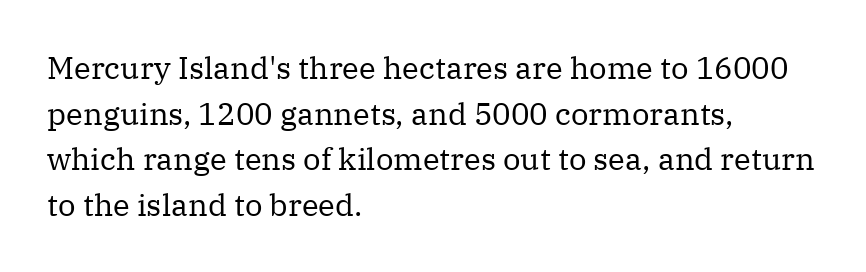
The image shows 31 px regular-weight serif type, upright; set left-aligned, normal line spacing (1.47x), normal letter spacing, not underlined; medium stroke contrast and a medium x-height.
